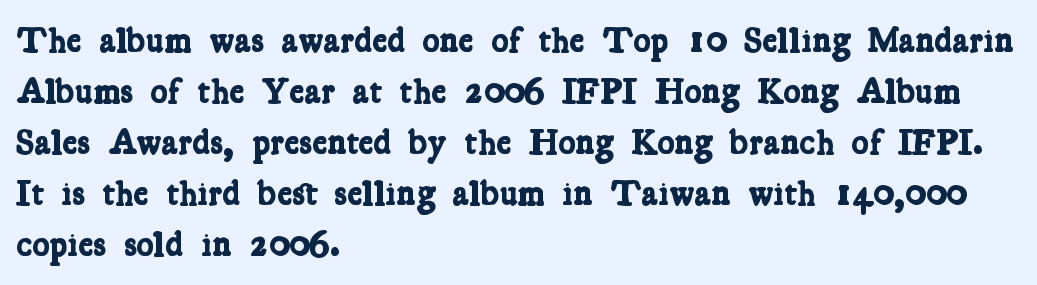
The image shows 36 px bold, condensed serif type; set left-aligned, normal line spacing (1.42x), normal letter spacing, not underlined; low stroke contrast and a medium x-height.
